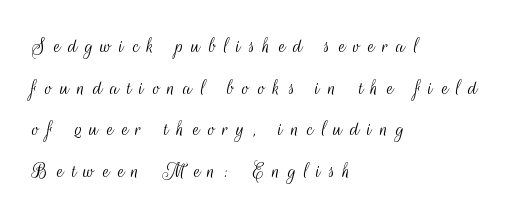
The gap between lines stays unmarked. The rendering anchors every line to the left-hand side. This rendering widens character spacing well past its baseline value. Weight: regular or lighter.
